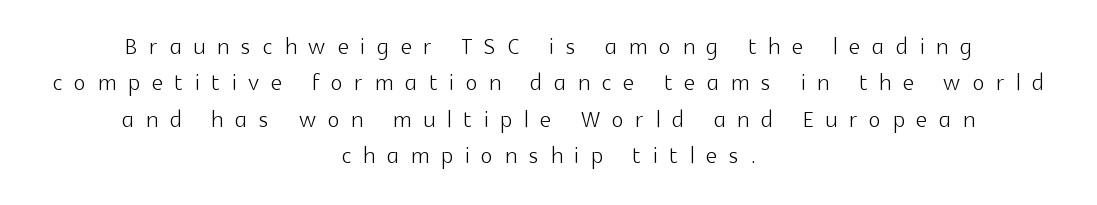
{"serif": "no", "italic": "no", "bold": "no", "weight": "light", "width": "normal", "x_height": "medium", "monospaced": "no", "underline": "no", "align": "center", "line_spacing_ratio": 1.17, "letter_spacing": "wide", "letter_spacing_em": 0.39, "glyph_px": 31}
